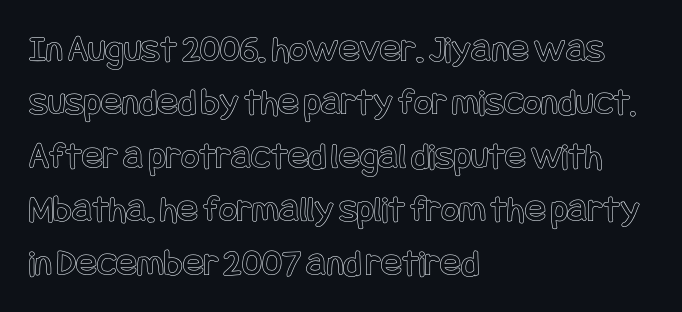
{"italic": "no", "width": "condensed", "x_height": "large", "underline": "no", "align": "left", "line_spacing": "normal", "line_spacing_ratio": 1.37, "letter_spacing": "normal", "letter_spacing_em": 0.0, "glyph_px": 39}
